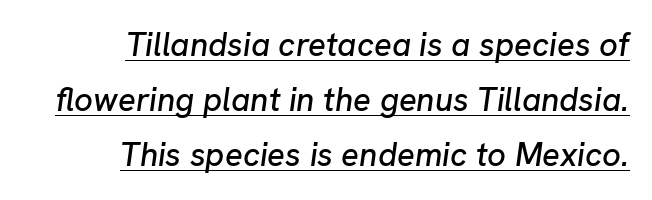
Q: Is the text italic (slanted)? A: Yes, it leans right by about 8 degrees.
Q: Is the text underlined? A: Yes.
Q: How is the paragraph aligned? A: Right-aligned.
Q: Is the spacing between letters normal or unusually wide? A: Normal.
Q: Is the spacing between lines tight, normal or loose? A: Normal.
Q: Width (condensed, normal, or wide)? A: Normal.
Q: Stroke contrast? A: Low.
Q: x-height? A: Medium.
Q: Monospaced? A: No.
